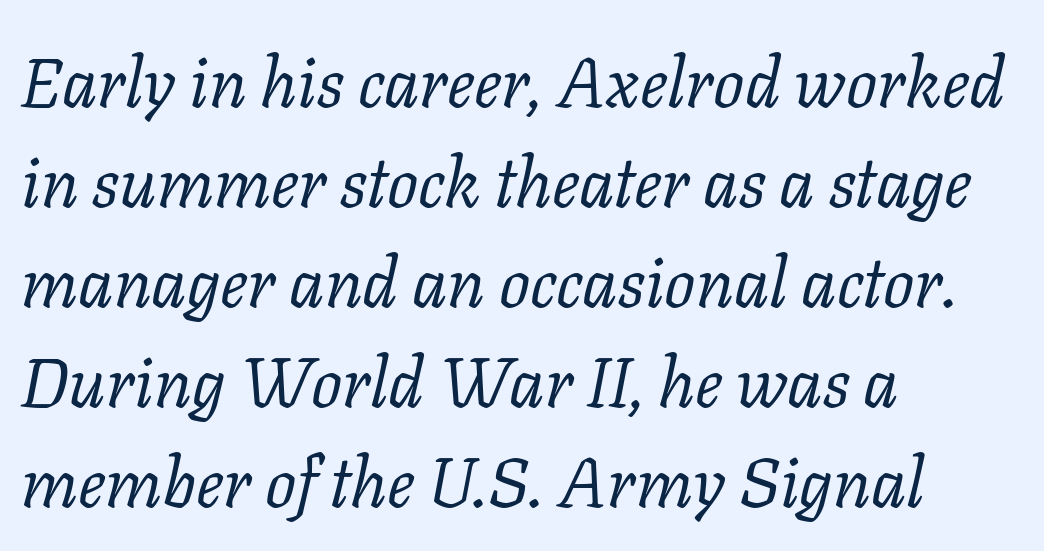
Each letter keeps its own natural width here, so spacing adapts to shape. What kind of face is this? One with serifs. The paragraph has a hard left edge and a soft right edge. Rendered with sloped, italic letterforms. Normally led — the rows are evenly, conventionally spaced. Observe the ordinary spacing: letters are neighbours, not strangers.
